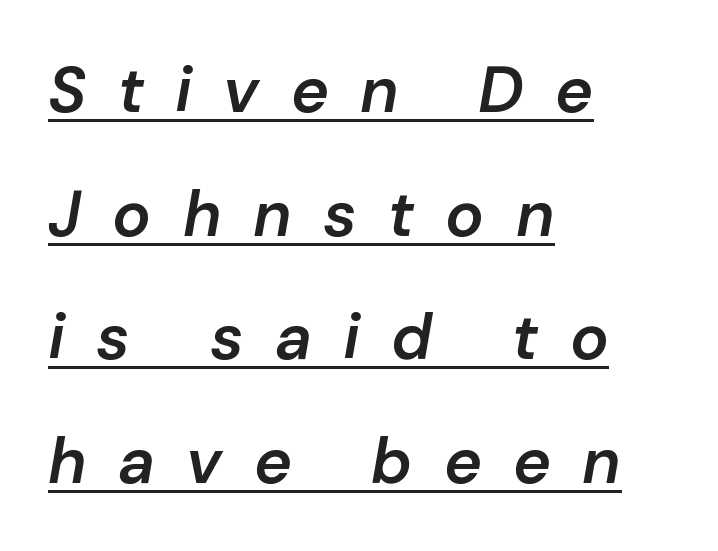
The image shows 64 px semibold type, italic (leaning right); set left-aligned, loose line spacing (1.93x), unusually wide letter spacing (+0.49 em), underlined; low stroke contrast and a medium x-height.
